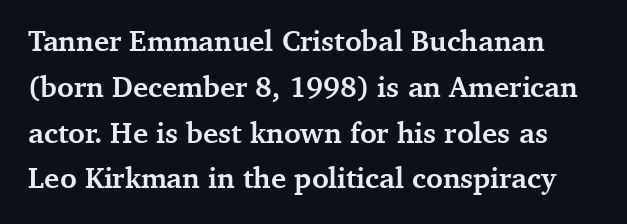
The image shows 29 px semibold serif type, upright; set normal line spacing (1.58x), normal letter spacing, not underlined; medium stroke contrast and a medium x-height.
